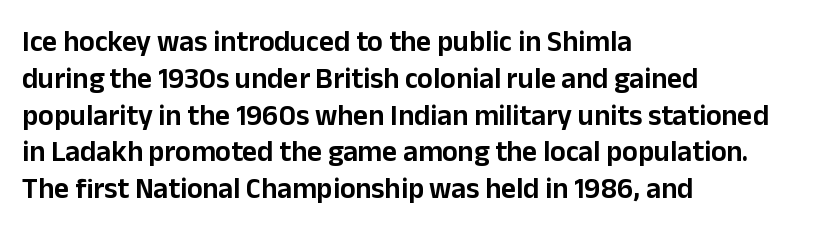
The image shows 29 px sans-serif type, upright; set left-aligned, normal line spacing (1.27x), normal letter spacing, not underlined; low stroke contrast and a medium x-height.
